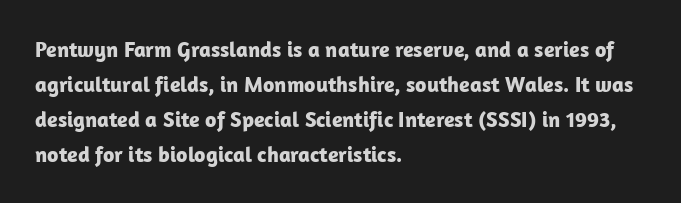
Horizontal bands of white between lines are of average thickness. The rendering keeps characters at their native spacing. Line beginnings align vertically; line endings do not. The font is running at its bold setting. No italicization has been applied; the sample stays upright.
